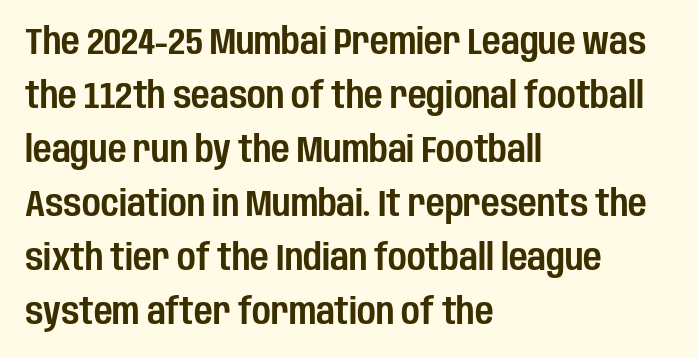
The image shows 36 px condensed sans-serif type, upright; set left-aligned, normal line spacing (1.5x), normal letter spacing, not underlined; low stroke contrast and a large x-height.
